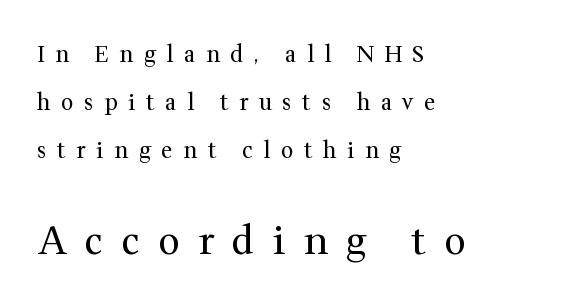
{"serif": "yes", "italic": "no", "bold": "no", "weight": "regular", "width": "normal", "stroke_contrast": "medium", "x_height": "medium", "monospaced": "no", "underline": "no", "align": "left", "line_spacing": "loose", "line_spacing_ratio": 2.19, "letter_spacing": "wide", "letter_spacing_em": 0.48, "larger_block": "second", "size_ratio": 1.73, "glyph_px": 38}
